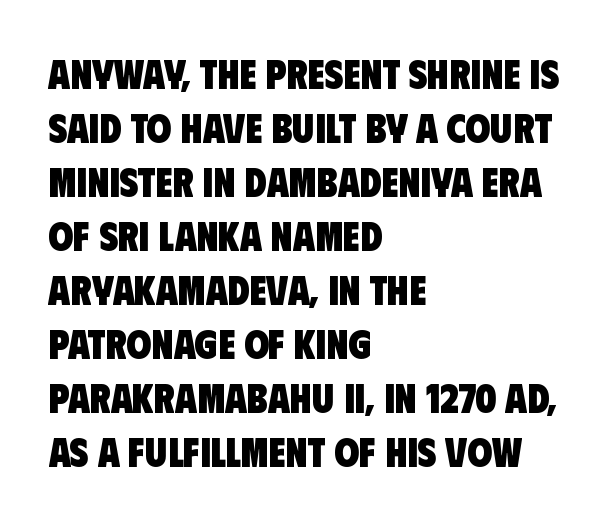
The image shows 40 px heavy, condensed sans-serif type; set left-aligned, normal line spacing (1.35x), normal letter spacing, not underlined; low stroke contrast and a large x-height.
